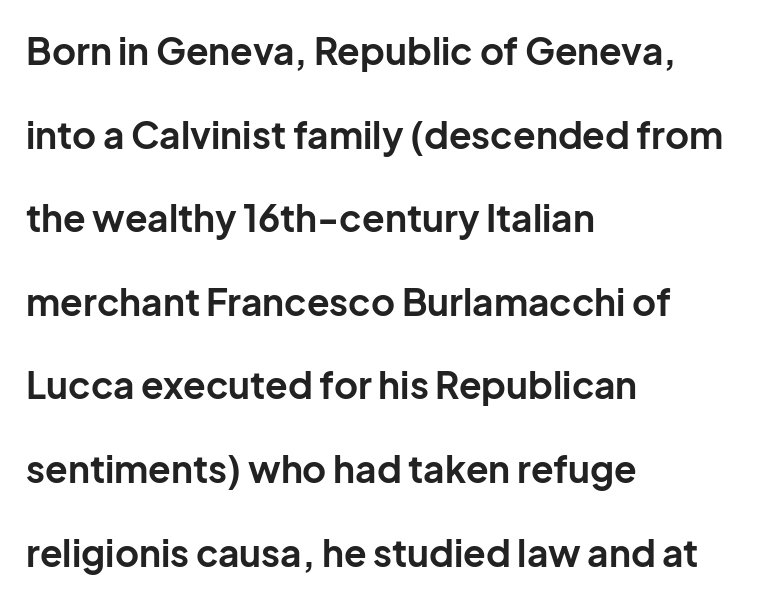
{"serif": "no", "italic": "no", "bold": "yes", "weight": "bold", "width": "normal", "stroke_contrast": "low", "x_height": "medium", "monospaced": "no", "underline": "no", "align": "left", "line_spacing": "loose", "line_spacing_ratio": 2.26, "letter_spacing": "normal", "letter_spacing_em": 0.0, "glyph_px": 37}
